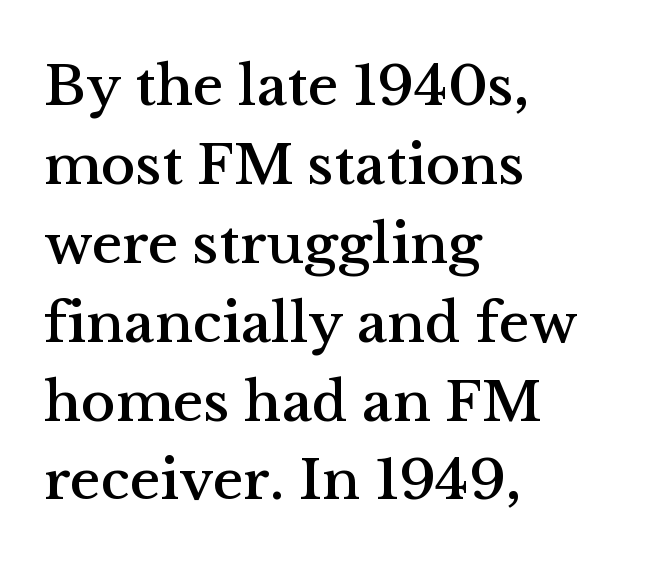
{"serif": "yes", "italic": "no", "width": "normal", "stroke_contrast": "medium", "x_height": "medium", "monospaced": "no", "underline": "no", "align": "left", "line_spacing": "normal", "line_spacing_ratio": 1.36, "letter_spacing": "normal", "letter_spacing_em": 0.0, "glyph_px": 58}
